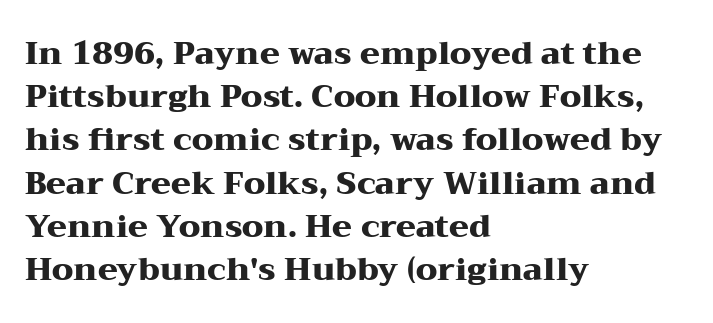
Q: Is the text bold? A: Yes.
Q: Is the text italic (slanted)? A: No, it is upright.
Q: Is the typeface a serif or a sans-serif typeface? A: Serif.
Q: Is the text underlined? A: No.
Q: How is the paragraph aligned? A: Left-aligned.
Q: Is the spacing between letters normal or unusually wide? A: Normal.
Q: Is the spacing between lines tight, normal or loose? A: Normal.
Q: Width (condensed, normal, or wide)? A: Wide.
Q: Stroke contrast? A: Medium.
Q: x-height? A: Medium.
Q: Monospaced? A: No.
